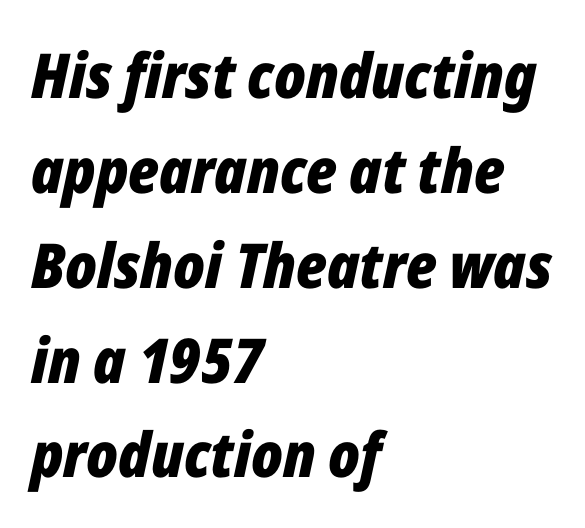
{"italic": "yes", "lean": "right", "slant_degrees": 12, "bold": "yes", "weight": "bold", "width": "condensed", "stroke_contrast": "low", "x_height": "medium", "monospaced": "no", "underline": "no", "align": "left", "line_spacing": "normal", "line_spacing_ratio": 1.53, "letter_spacing": "normal", "letter_spacing_em": 0.0, "glyph_px": 62}
